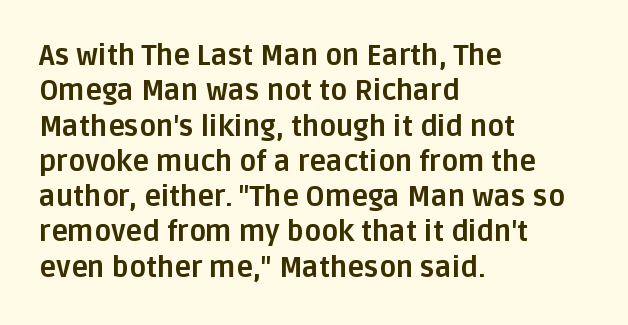
Q: Is the text bold? A: Yes.
Q: Is the text italic (slanted)? A: No, it is upright.
Q: Is the typeface a serif or a sans-serif typeface? A: Sans-serif.
Q: Is the text underlined? A: No.
Q: How is the paragraph aligned? A: Left-aligned.
Q: Is the spacing between letters normal or unusually wide? A: Normal.
Q: Is the spacing between lines tight, normal or loose? A: Normal.
Q: Width (condensed, normal, or wide)? A: Normal.
Q: Stroke contrast? A: Low.
Q: x-height? A: Large.
Q: Monospaced? A: No.
